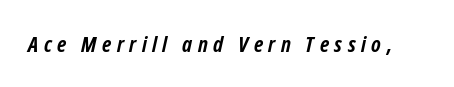
Q: Is the text bold? A: Yes.
Q: Is the text italic (slanted)? A: Yes, it leans right by about 12 degrees.
Q: Is the text underlined? A: No.
Q: Is the spacing between letters normal or unusually wide? A: Unusually wide.
